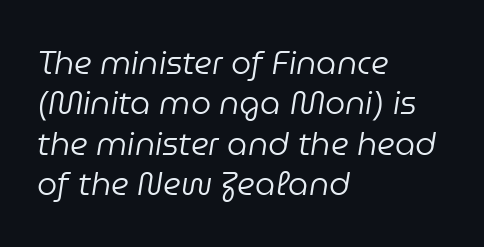
Q: Is the text bold? A: No.
Q: Is the text italic (slanted)? A: Yes, it leans right by about 9 degrees.
Q: Is the text underlined? A: No.
Q: How is the paragraph aligned? A: Left-aligned.
Q: Is the spacing between letters normal or unusually wide? A: Normal.
Q: Is the spacing between lines tight, normal or loose? A: Normal.
Q: Width (condensed, normal, or wide)? A: Normal.
Q: Stroke contrast? A: Low.
Q: x-height? A: Medium.
Q: Monospaced? A: No.
